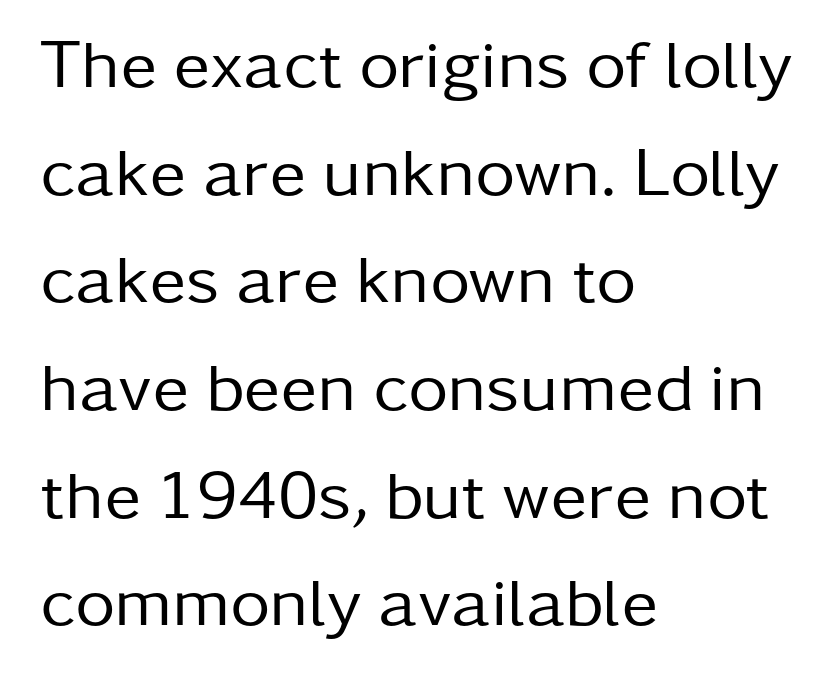
{"serif": "no", "italic": "no", "bold": "no", "weight": "regular", "width": "normal", "stroke_contrast": "low", "x_height": "medium", "monospaced": "no", "underline": "no", "align": "left", "line_spacing": "normal", "line_spacing_ratio": 1.56, "letter_spacing": "normal", "letter_spacing_em": 0.0, "glyph_px": 69}
